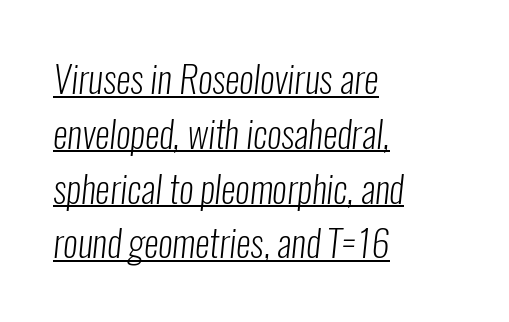
The letterforms sit at book weight or below. Regular leading. The rendering uses natural spacing where letterforms have individual widths. The designer went with a sans here, leaving each stem footless.
